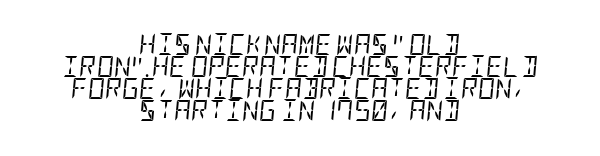
The image shows 21 px text type, italic (leaning right); set centered, tight line spacing (1.05x), normal letter spacing, not underlined.
